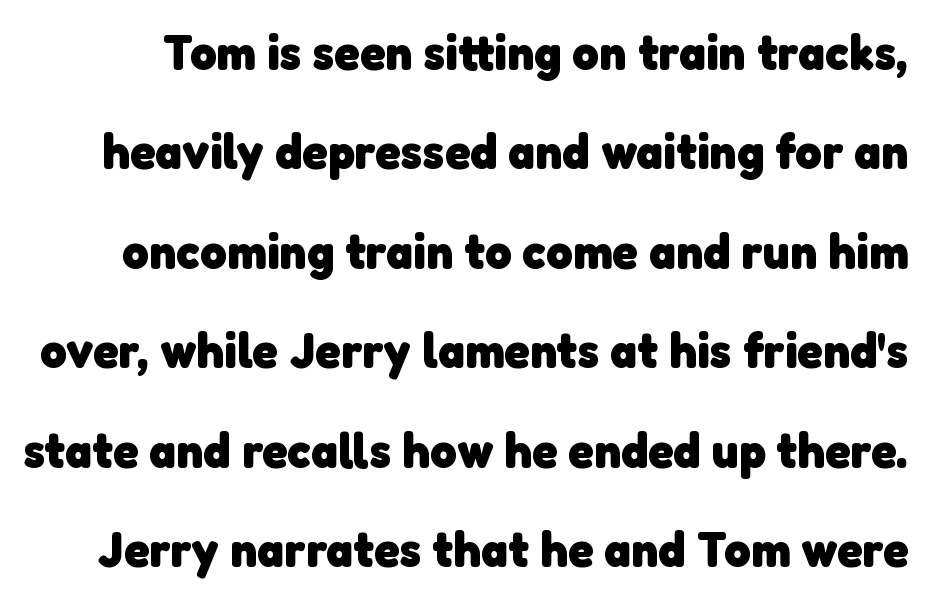
The image shows 51 px heavy sans-serif type; set loose line spacing (1.95x), normal letter spacing, not underlined; low stroke contrast and a medium x-height.
